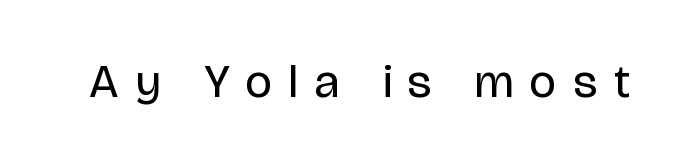
Q: Is the text bold? A: No.
Q: Is the text italic (slanted)? A: No, it is upright.
Q: Is the typeface a serif or a sans-serif typeface? A: Sans-serif.
Q: Is the text underlined? A: No.
Q: Is the spacing between letters normal or unusually wide? A: Unusually wide.
Q: Width (condensed, normal, or wide)? A: Condensed.
Q: Stroke contrast? A: Low.
Q: x-height? A: Large.
Q: Monospaced? A: No.
